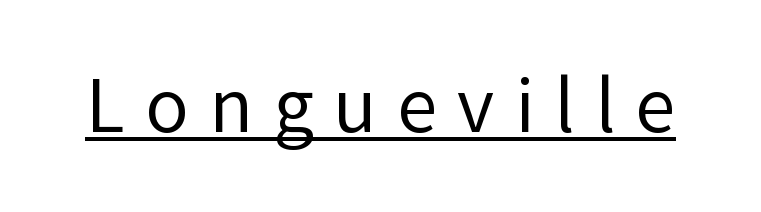
{"serif": "no", "italic": "no", "bold": "no", "weight": "regular", "width": "normal", "stroke_contrast": "low", "x_height": "medium", "monospaced": "no", "underline": "yes", "letter_spacing": "wide", "letter_spacing_em": 0.26, "glyph_px": 78}
